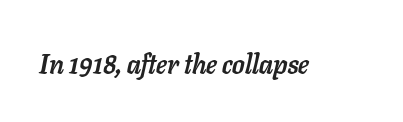
The image shows 27 px bold type, italic (leaning right); set normal letter spacing, not underlined.
